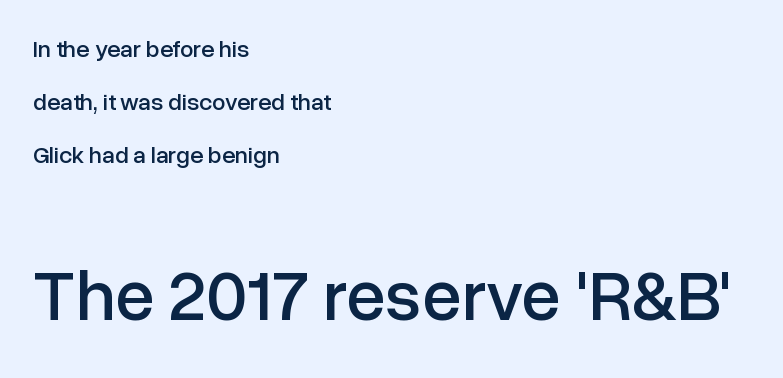
{"serif": "no", "italic": "no", "width": "normal", "stroke_contrast": "low", "x_height": "medium", "monospaced": "no", "underline": "no", "align": "left", "line_spacing": "loose", "line_spacing_ratio": 2.21, "letter_spacing": "normal", "letter_spacing_em": 0.0, "larger_block": "second", "size_ratio": 2.96, "glyph_px": 71}
